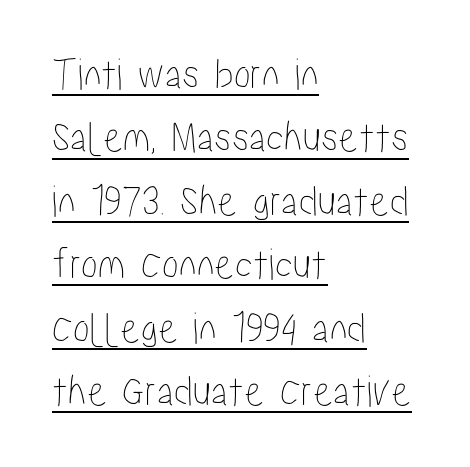
Q: Is the text italic (slanted)? A: No, it is upright.
Q: Is the text underlined? A: Yes.
Q: How is the paragraph aligned? A: Left-aligned.
Q: Is the spacing between letters normal or unusually wide? A: Normal.
Q: Is the spacing between lines tight, normal or loose? A: Normal.
Q: Width (condensed, normal, or wide)? A: Condensed.
Q: Stroke contrast? A: Low.
Q: x-height? A: Medium.
Q: Monospaced? A: No.
